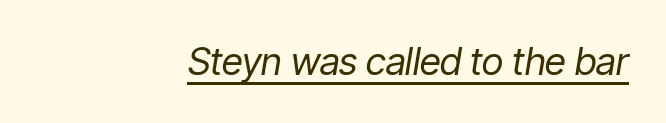
Words appear dense and cohesive because spacing is normal. In CSS terms this would be text-align: right. Do the characters align in a grid? No, the font is proportional. Glance below the letters and you will spot a drawn line. Slant detected: the letters are inclined.
